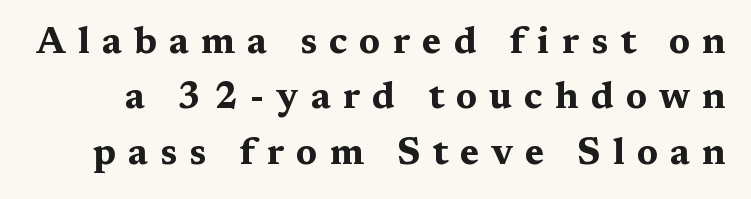
Q: Is the text bold? A: Yes.
Q: Is the text italic (slanted)? A: No, it is upright.
Q: Is the typeface a serif or a sans-serif typeface? A: Serif.
Q: Is the text underlined? A: No.
Q: Is the spacing between letters normal or unusually wide? A: Unusually wide.
Q: Is the spacing between lines tight, normal or loose? A: Normal.
Q: Width (condensed, normal, or wide)? A: Wide.
Q: Stroke contrast? A: Medium.
Q: x-height? A: Medium.
Q: Monospaced? A: No.
